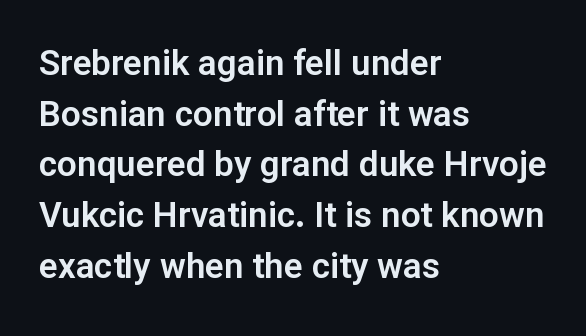
{"serif": "no", "italic": "no", "width": "normal", "stroke_contrast": "low", "x_height": "medium", "monospaced": "no", "underline": "no", "align": "left", "line_spacing": "normal", "line_spacing_ratio": 1.45, "letter_spacing": "normal", "letter_spacing_em": 0.0, "glyph_px": 35}
